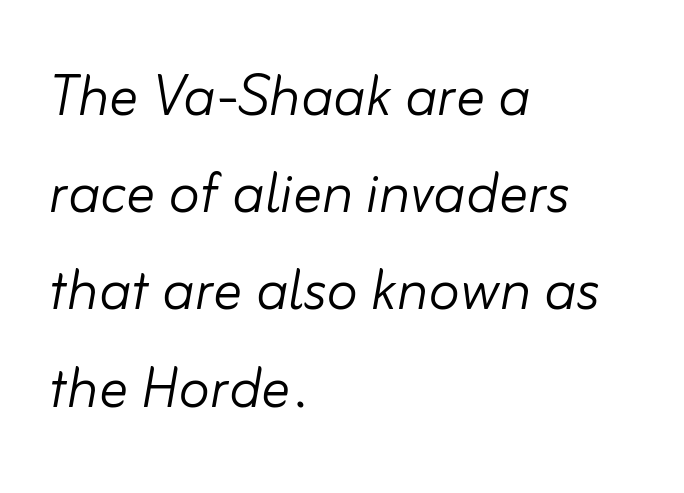
Q: Is the text bold? A: No.
Q: Is the text italic (slanted)? A: Yes, it leans right by about 10 degrees.
Q: Is the text underlined? A: No.
Q: How is the paragraph aligned? A: Left-aligned.
Q: Is the spacing between letters normal or unusually wide? A: Normal.
Q: Is the spacing between lines tight, normal or loose? A: Normal.
Q: Width (condensed, normal, or wide)? A: Normal.
Q: Stroke contrast? A: Low.
Q: x-height? A: Small.
Q: Monospaced? A: No.
